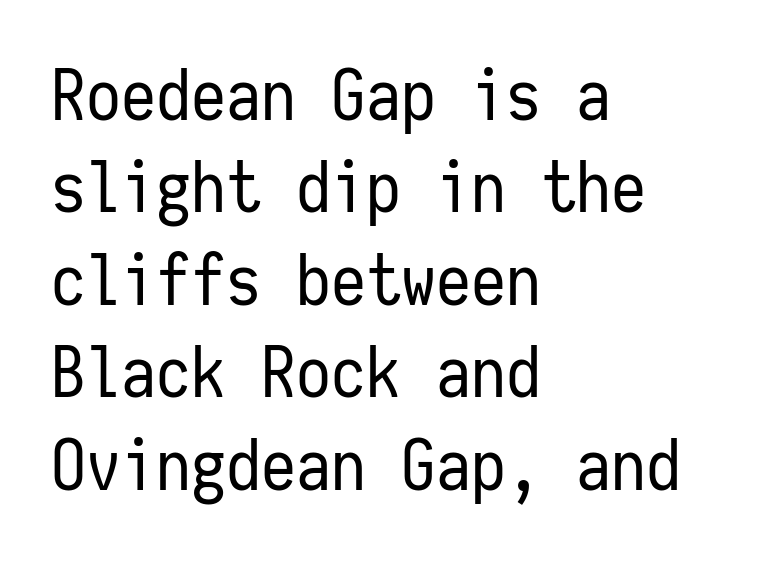
Q: Is the text bold? A: No.
Q: Is the text italic (slanted)? A: No, it is upright.
Q: Is the typeface a serif or a sans-serif typeface? A: Sans-serif.
Q: Is the text underlined? A: No.
Q: How is the paragraph aligned? A: Left-aligned.
Q: Is the spacing between letters normal or unusually wide? A: Normal.
Q: Is the spacing between lines tight, normal or loose? A: Normal.
Q: Width (condensed, normal, or wide)? A: Condensed.
Q: Stroke contrast? A: Low.
Q: x-height? A: Medium.
Q: Monospaced? A: Yes.
